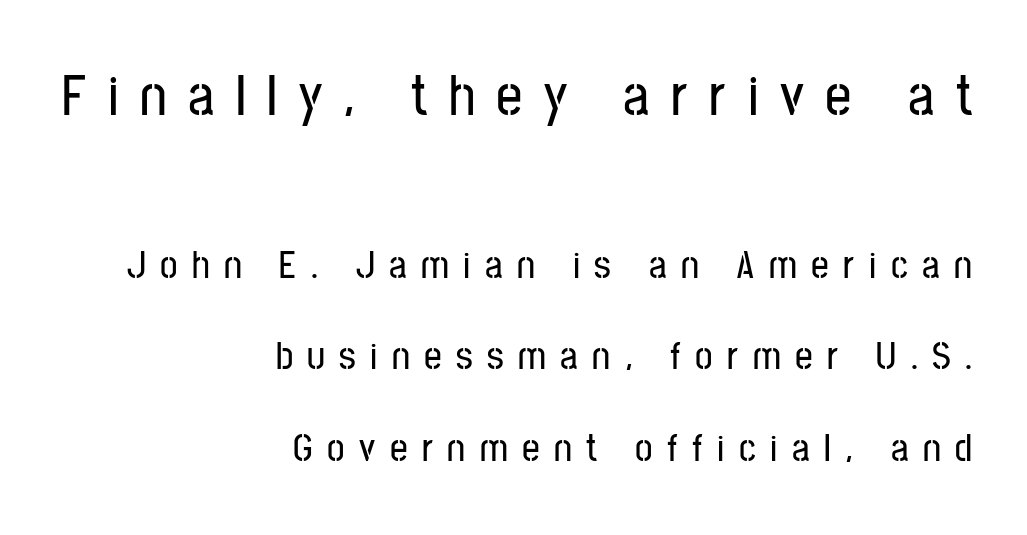
{"serif": "no", "italic": "no", "width": "condensed", "stroke_contrast": "low", "x_height": "medium", "monospaced": "no", "underline": "no", "align": "right", "line_spacing": "loose", "line_spacing_ratio": 2.34, "letter_spacing": "wide", "letter_spacing_em": 0.37, "larger_block": "first", "size_ratio": 1.49, "glyph_px": 58}
